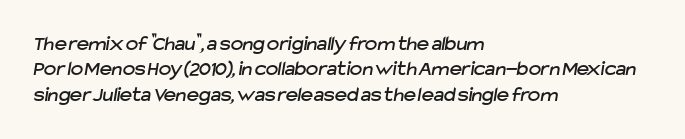
The image shows 21 px text type; set left-aligned, line spacing 1.21x, normal letter spacing, not underlined.
